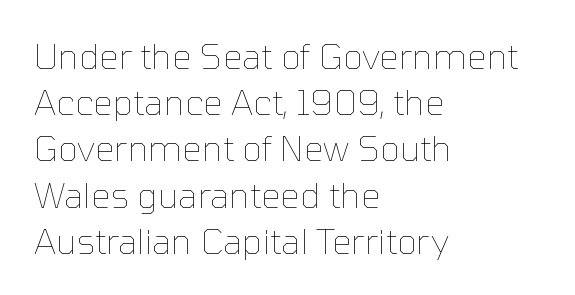
{"italic": "no", "bold": "no", "weight": "thin", "width": "normal", "stroke_contrast": "low", "x_height": "medium", "monospaced": "no", "underline": "no", "align": "left", "line_spacing": "normal", "line_spacing_ratio": 1.32, "letter_spacing": "normal", "letter_spacing_em": 0.0, "glyph_px": 35}
